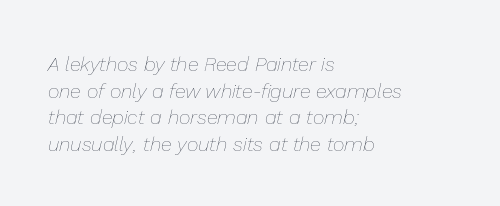
The image shows 20 px text type, italic (leaning right); set left-aligned, normal line spacing (1.33x), normal letter spacing, not underlined.
